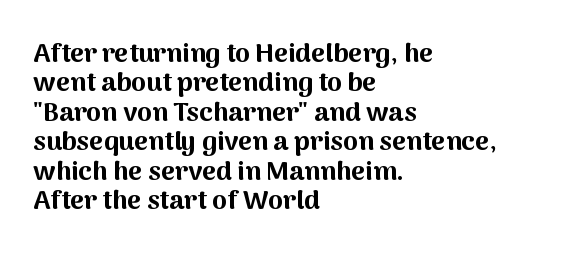
{"italic": "no", "bold": "yes", "underline": "no", "align": "left", "line_spacing": "tight", "line_spacing_ratio": 1.09, "letter_spacing": "normal", "letter_spacing_em": 0.0, "glyph_px": 27}
